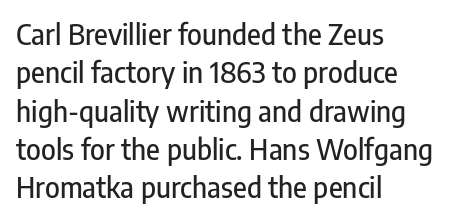
Nothing sits at the stroke ends, so this counts as sans-serif. These lines stack with their left ends in a neat column. Vertically, the passage feels balanced, rows spaced as you'd expect. Clear beneath every line of the passage. Spacing between characters is what you'd get straight out of the box. Ascenders rise straight up at ninety degrees.
